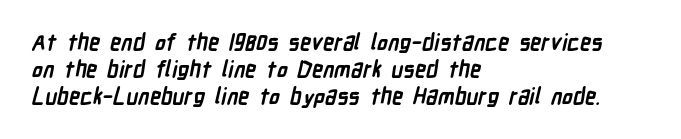
{"bold": "yes", "underline": "no", "align": "left", "line_spacing_ratio": 1.22, "letter_spacing": "normal", "letter_spacing_em": 0.0, "glyph_px": 22}
